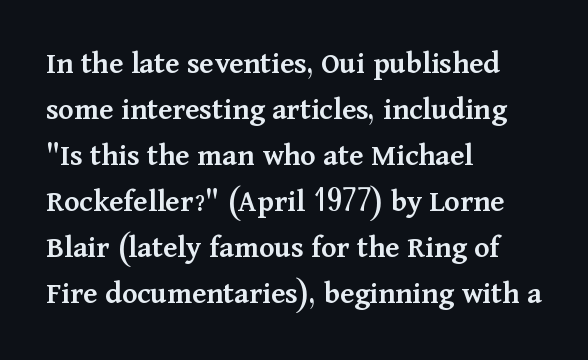
The image shows 32 px semibold serif type, upright; set left-aligned, normal line spacing (1.44x), normal letter spacing, not underlined; medium stroke contrast and a medium x-height.
